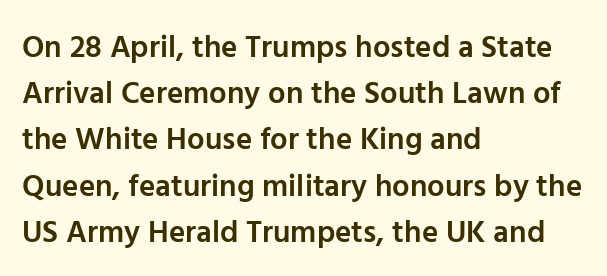
The image shows 31 px semibold sans-serif type, upright; set left-aligned, normal line spacing (1.49x), normal letter spacing, not underlined; low stroke contrast and a medium x-height.
